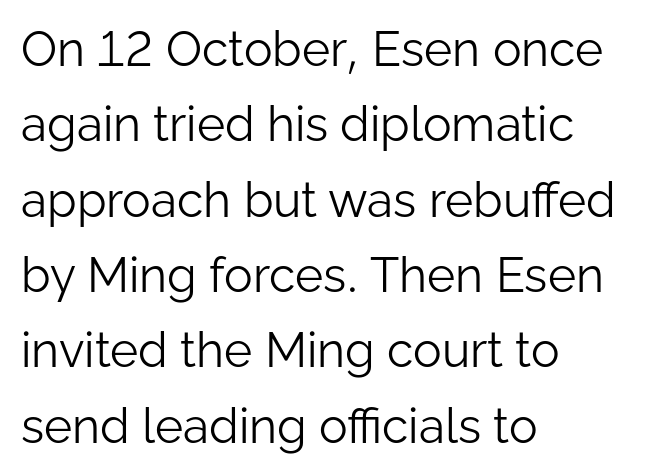
The passage shown stacks its lines at a standard gap. This rendering leaves character spacing at its baseline value. Just letters on the line, the space beneath them empty. A light-to-regular cut is what we see here.
